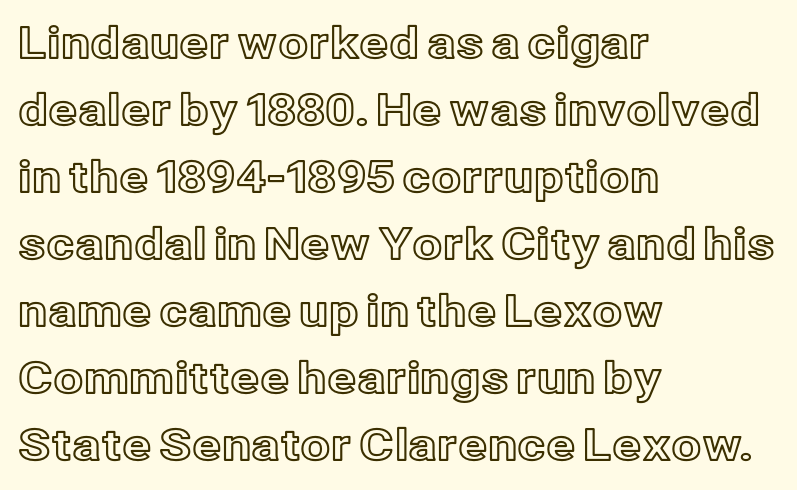
If you measured baseline to baseline, you'd find a middling distance. Tracking here is standard; glyphs follow each other at the usual distance. The axis of the letterforms is exactly vertical. Descender tails drop into unmarked territory. The setting favours the left margin, as ordinary paragraphs usually do.
